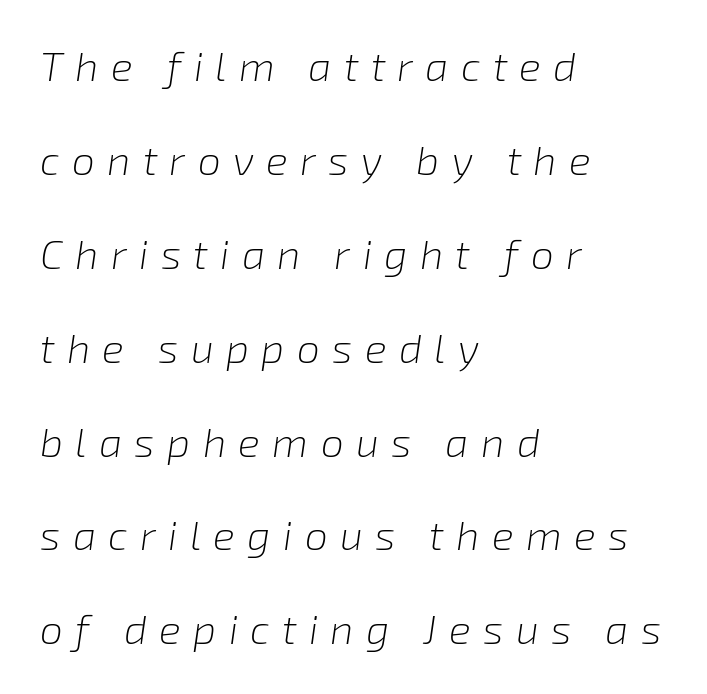
Q: Is the text bold? A: No.
Q: Is the text italic (slanted)? A: Yes, it leans right by about 8 degrees.
Q: Is the text underlined? A: No.
Q: How is the paragraph aligned? A: Left-aligned.
Q: Is the spacing between letters normal or unusually wide? A: Unusually wide.
Q: Is the spacing between lines tight, normal or loose? A: Loose.
Q: Width (condensed, normal, or wide)? A: Normal.
Q: Stroke contrast? A: Low.
Q: x-height? A: Medium.
Q: Monospaced? A: No.
